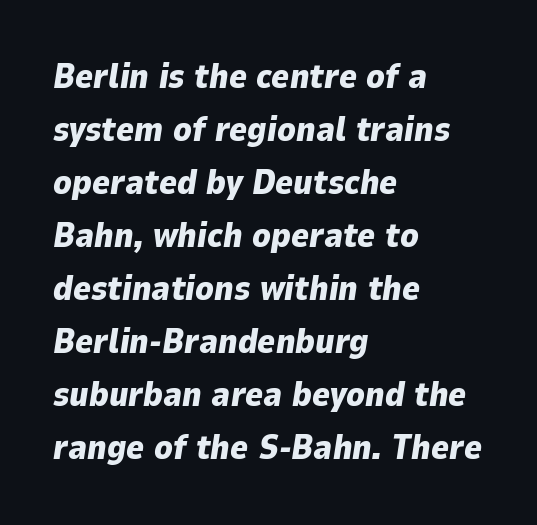
{"italic": "yes", "lean": "right", "slant_degrees": 9, "bold": "yes", "weight": "heavy", "width": "normal", "stroke_contrast": "low", "x_height": "medium", "monospaced": "no", "underline": "no", "align": "left", "line_spacing": "normal", "line_spacing_ratio": 1.56, "letter_spacing": "normal", "letter_spacing_em": 0.0, "glyph_px": 34}
